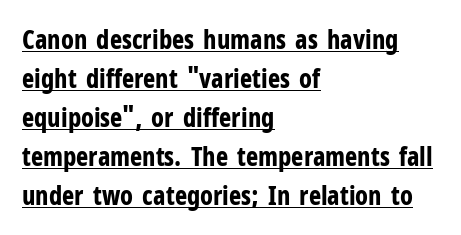
The rendering keeps characters at their native spacing. Italic? Not at all — the glyphs are vertical. Emphasis is given by a line drawn under the lettering. Rows of type keep a routine distance in the vertical direction. Casual observation: everything's shoved over to the left.
